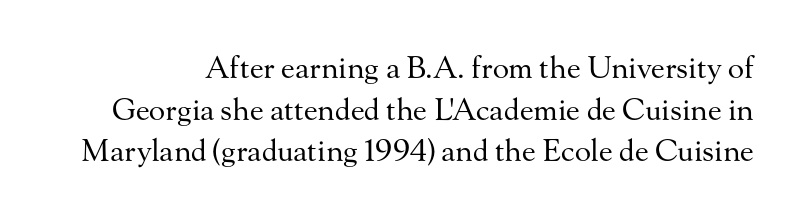
The image shows 30 px regular-weight serif type, upright; set normal line spacing (1.39x), normal letter spacing, not underlined; medium stroke contrast and a small x-height.
